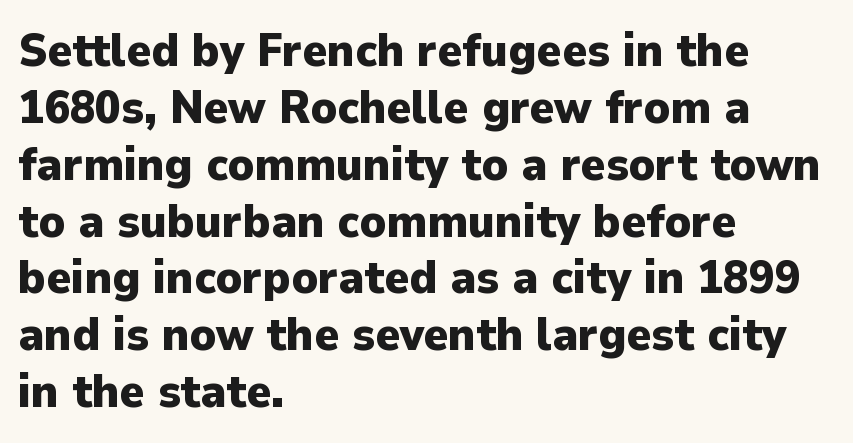
The letters advance in unequal steps, a hallmark of proportional type. This sample uses a sans-serif face. Line beginnings align vertically; line endings do not. Chunky letters — that's bold for sure. Characters follow at the spacing the type designer built in. Has an underline been added? It has not.
